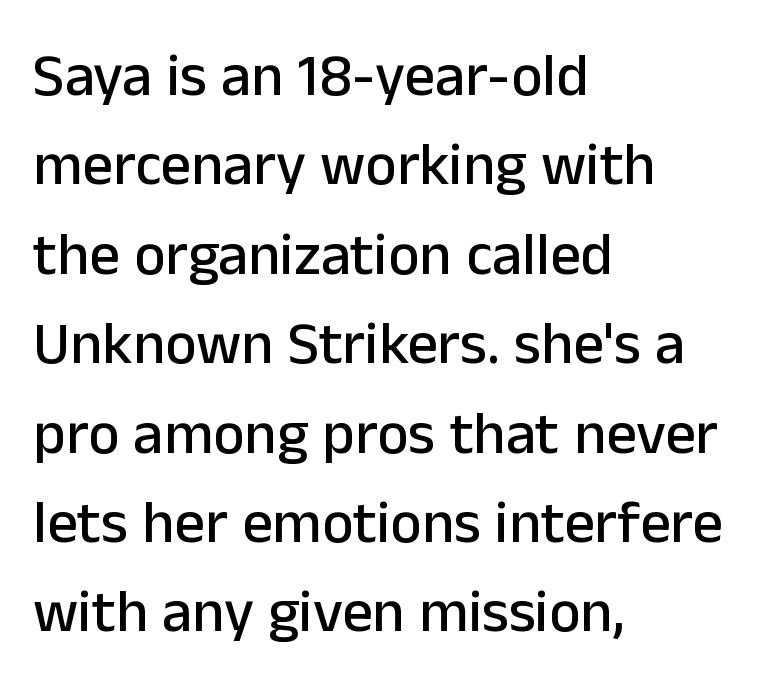
{"serif": "no", "italic": "no", "width": "normal", "stroke_contrast": "low", "x_height": "medium", "monospaced": "no", "underline": "no", "align": "left", "line_spacing": "normal", "line_spacing_ratio": 1.49, "letter_spacing": "normal", "letter_spacing_em": 0.0, "glyph_px": 60}
